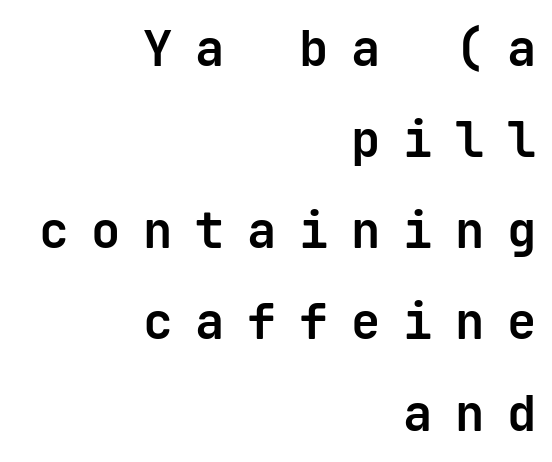
{"serif": "no", "italic": "no", "bold": "yes", "weight": "bold", "width": "normal", "stroke_contrast": "low", "x_height": "medium", "monospaced": "yes", "underline": "no", "align": "right", "line_spacing_ratio": 1.86, "letter_spacing": "wide", "letter_spacing_em": 0.46, "glyph_px": 49}
